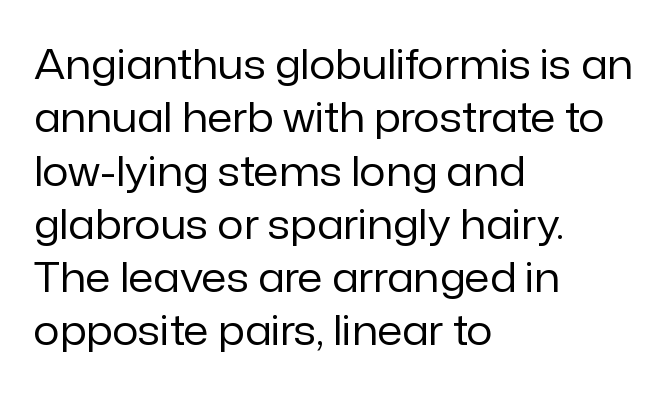
The image shows 41 px regular-weight sans-serif type, upright; set left-aligned, normal line spacing (1.3x), normal letter spacing, not underlined; low stroke contrast and a medium x-height.
